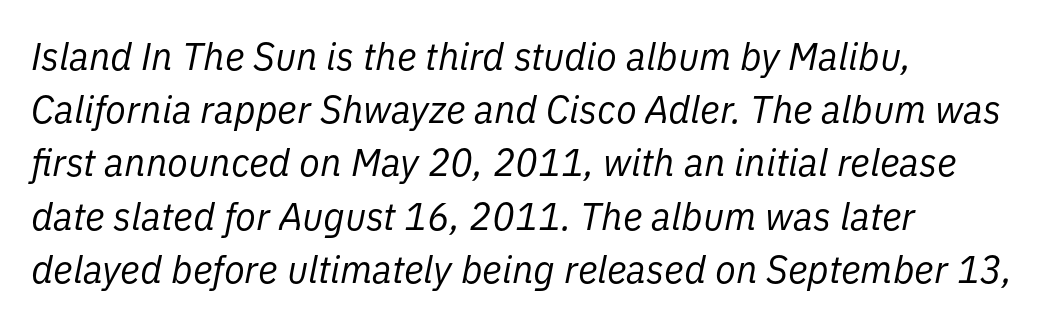
The image shows 38 px regular-weight type, italic (leaning right); set left-aligned, normal line spacing (1.4x), normal letter spacing, not underlined; low stroke contrast and a medium x-height.
